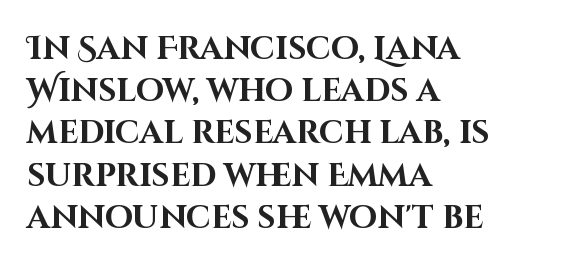
Q: Is the text bold? A: Yes.
Q: Is the text italic (slanted)? A: No, it is upright.
Q: Is the typeface a serif or a sans-serif typeface? A: Sans-serif.
Q: Is the text underlined? A: No.
Q: How is the paragraph aligned? A: Left-aligned.
Q: Is the spacing between letters normal or unusually wide? A: Normal.
Q: Is the spacing between lines tight, normal or loose? A: Normal.
Q: Width (condensed, normal, or wide)? A: Normal.
Q: Stroke contrast? A: High.
Q: x-height? A: Large.
Q: Monospaced? A: No.
